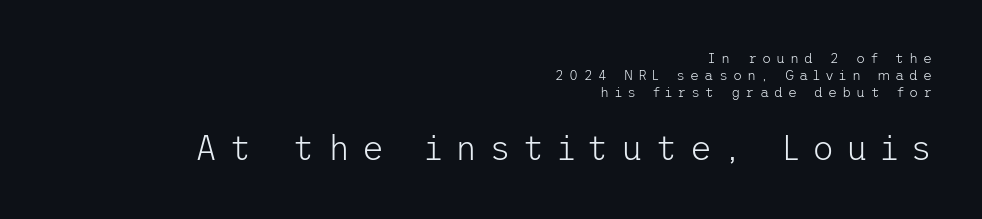
The image shows 34 px light sans-serif type, upright; set right-aligned, line spacing 1.22x, unusually wide letter spacing (+0.36 em), not underlined; the second (bottom) block is 2.43x larger; low stroke contrast and a medium x-height.
